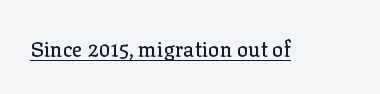
The image shows 21 px text type, upright; set normal letter spacing, underlined.
